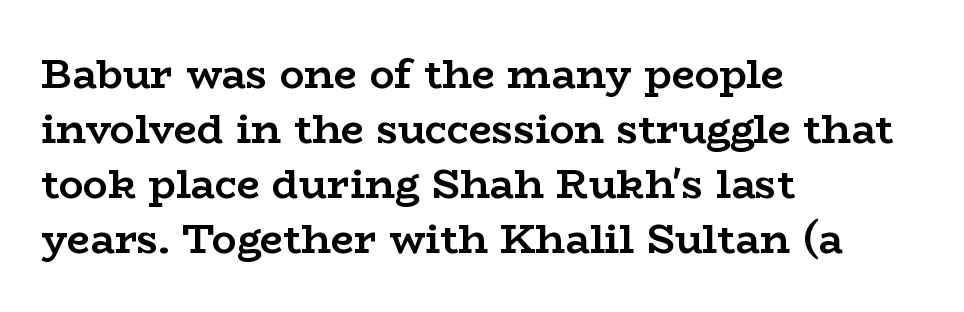
Q: Is the text bold? A: Yes.
Q: Is the text italic (slanted)? A: No, it is upright.
Q: Is the typeface a serif or a sans-serif typeface? A: Serif.
Q: Is the text underlined? A: No.
Q: How is the paragraph aligned? A: Left-aligned.
Q: Is the spacing between letters normal or unusually wide? A: Normal.
Q: Is the spacing between lines tight, normal or loose? A: Normal.
Q: Width (condensed, normal, or wide)? A: Wide.
Q: Stroke contrast? A: Low.
Q: x-height? A: Medium.
Q: Monospaced? A: No.
